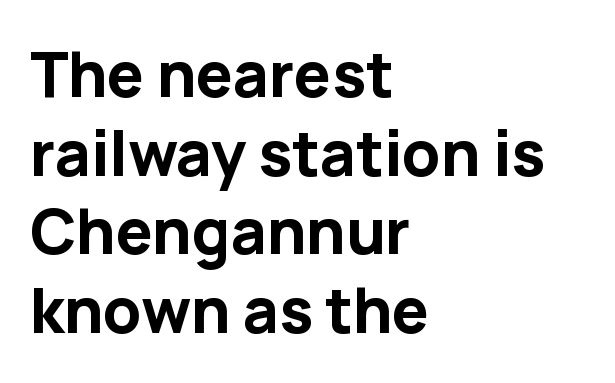
The image shows 62 px bold sans-serif type, upright; set left-aligned, normal line spacing (1.27x), normal letter spacing, not underlined; low stroke contrast and a medium x-height.
